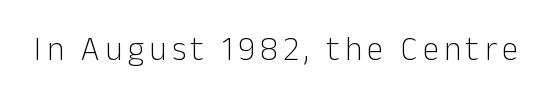
Q: Is the text bold? A: No.
Q: Is the text italic (slanted)? A: No, it is upright.
Q: Is the typeface a serif or a sans-serif typeface? A: Sans-serif.
Q: Is the text underlined? A: No.
Q: Width (condensed, normal, or wide)? A: Normal.
Q: Stroke contrast? A: Low.
Q: x-height? A: Medium.
Q: Monospaced? A: No.
